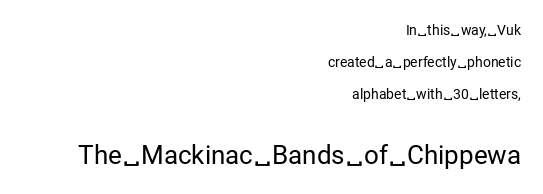
Q: Is the text bold? A: No.
Q: Is the text italic (slanted)? A: No, it is upright.
Q: Is the text underlined? A: No.
Q: How is the paragraph aligned? A: Right-aligned.
Q: Is the spacing between letters normal or unusually wide? A: Normal.
Q: Is the spacing between lines tight, normal or loose? A: Loose.
Q: Which block of text is set in a larger size, the first (top) or the second (bottom)? A: The second (bottom) one.
